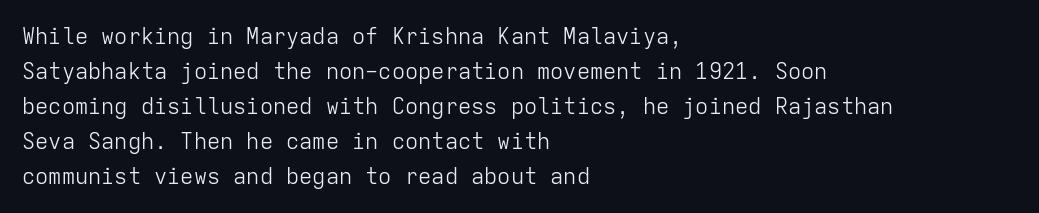
{"italic": "no", "bold": "no", "underline": "no", "align": "left", "line_spacing": "normal", "line_spacing_ratio": 1.59, "letter_spacing": "normal", "letter_spacing_em": 0.0, "glyph_px": 22}
